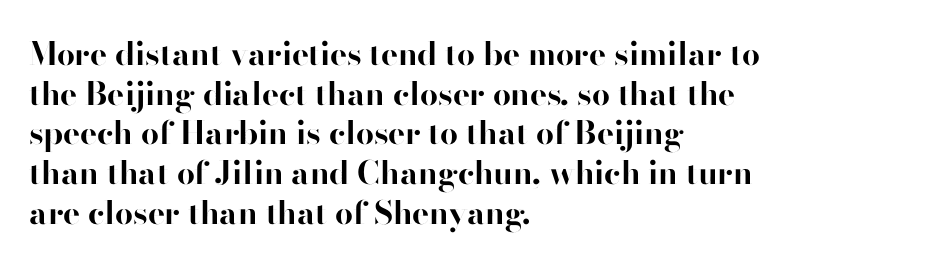
Q: Is the text bold? A: Yes.
Q: Is the text italic (slanted)? A: No, it is upright.
Q: Is the typeface a serif or a sans-serif typeface? A: Sans-serif.
Q: Is the text underlined? A: No.
Q: How is the paragraph aligned? A: Left-aligned.
Q: Is the spacing between letters normal or unusually wide? A: Normal.
Q: Width (condensed, normal, or wide)? A: Normal.
Q: Stroke contrast? A: High.
Q: x-height? A: Small.
Q: Monospaced? A: No.
